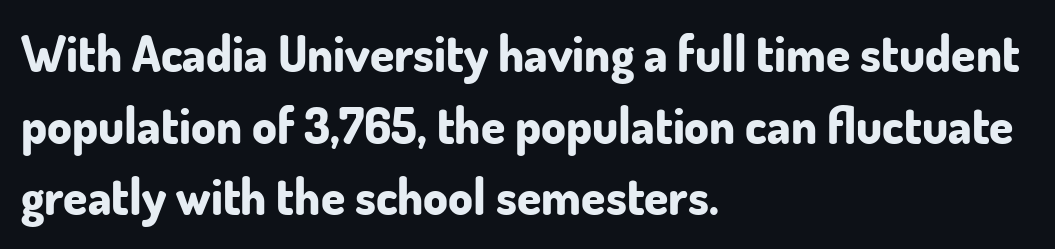
{"serif": "no", "italic": "no", "bold": "yes", "weight": "bold", "width": "normal", "stroke_contrast": "low", "x_height": "small", "monospaced": "no", "underline": "no", "align": "left", "line_spacing": "normal", "line_spacing_ratio": 1.46, "letter_spacing": "normal", "letter_spacing_em": 0.0, "glyph_px": 49}
